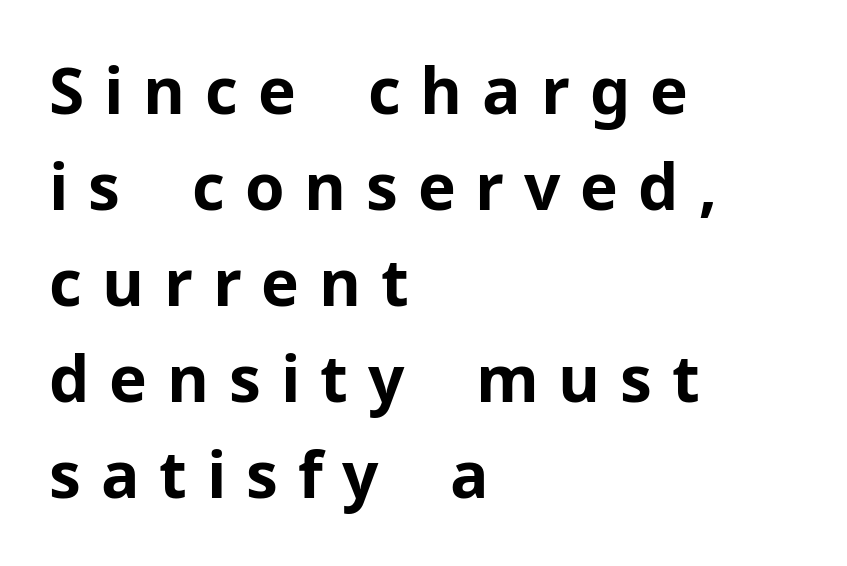
Q: Is the text bold? A: Yes.
Q: Is the text italic (slanted)? A: No, it is upright.
Q: Is the typeface a serif or a sans-serif typeface? A: Sans-serif.
Q: Is the text underlined? A: No.
Q: How is the paragraph aligned? A: Left-aligned.
Q: Is the spacing between letters normal or unusually wide? A: Unusually wide.
Q: Is the spacing between lines tight, normal or loose? A: Normal.
Q: Width (condensed, normal, or wide)? A: Normal.
Q: Stroke contrast? A: Low.
Q: x-height? A: Medium.
Q: Monospaced? A: No.
